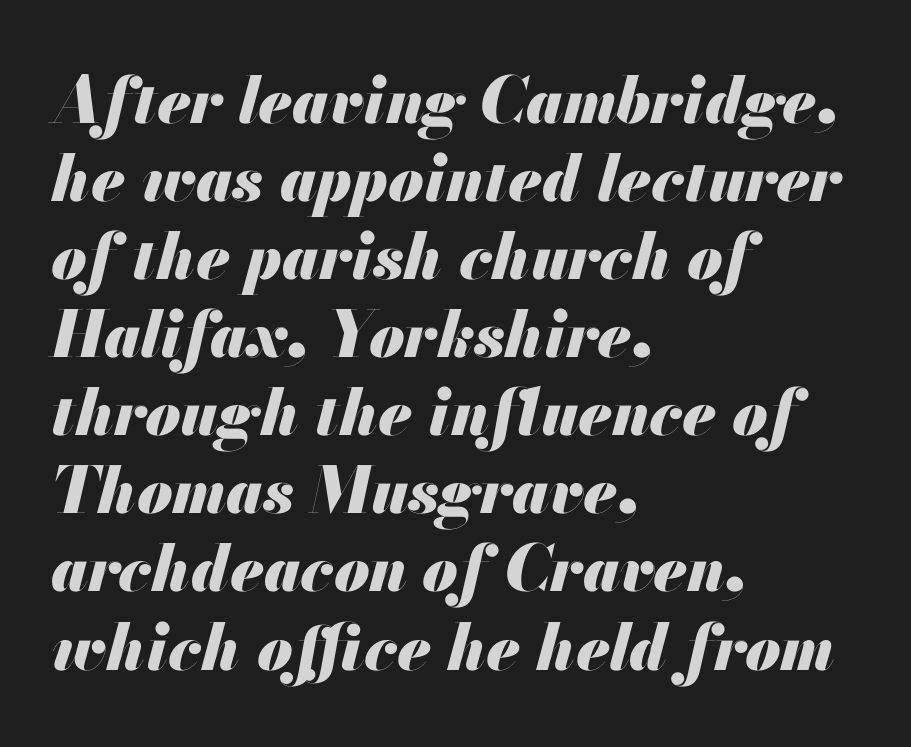
The image shows 64 px heavy type, italic (leaning right); set left-aligned, line spacing 1.22x, normal letter spacing, not underlined; medium stroke contrast and a small x-height.
